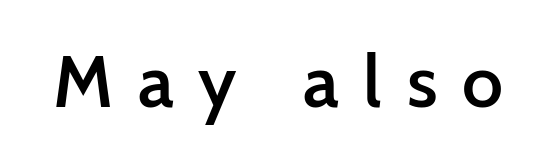
{"serif": "no", "italic": "no", "bold": "semi", "weight": "semibold", "width": "normal", "stroke_contrast": "low", "x_height": "medium", "monospaced": "no", "underline": "no", "letter_spacing": "wide", "letter_spacing_em": 0.34, "glyph_px": 73}
